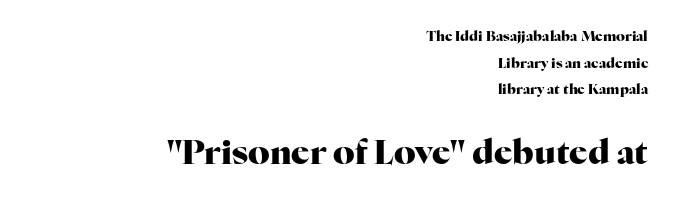
Q: Is the text bold? A: Yes.
Q: Is the text italic (slanted)? A: No, it is upright.
Q: Is the typeface a serif or a sans-serif typeface? A: Serif.
Q: Is the text underlined? A: No.
Q: How is the paragraph aligned? A: Right-aligned.
Q: Is the spacing between letters normal or unusually wide? A: Normal.
Q: Is the spacing between lines tight, normal or loose? A: Loose.
Q: Which block of text is set in a larger size, the first (top) or the second (bottom)? A: The second (bottom) one.
Q: Width (condensed, normal, or wide)? A: Normal.
Q: Stroke contrast? A: High.
Q: x-height? A: Medium.
Q: Monospaced? A: No.
